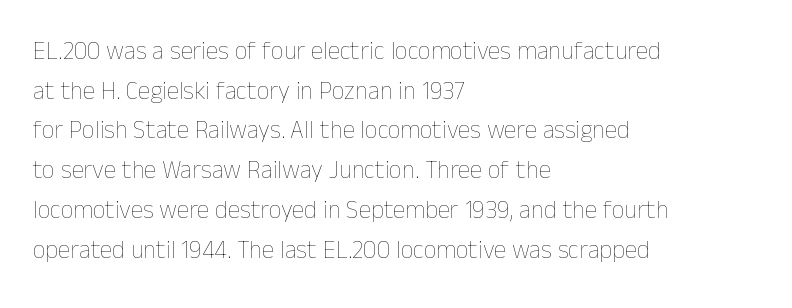
The image shows 25 px text type, upright; set left-aligned, normal line spacing (1.59x), normal letter spacing, not underlined.
